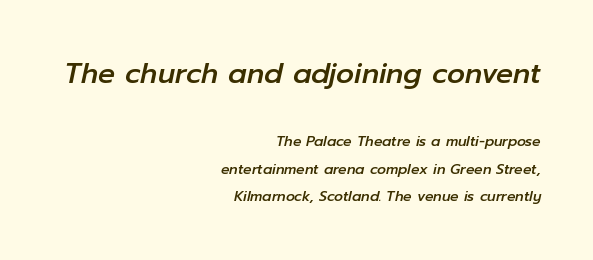
{"italic": "yes", "lean": "right", "slant_degrees": 12, "width": "normal", "stroke_contrast": "low", "x_height": "medium", "monospaced": "no", "underline": "no", "align": "right", "line_spacing": "loose", "line_spacing_ratio": 1.98, "letter_spacing": "normal", "letter_spacing_em": 0.0, "larger_block": "first", "size_ratio": 2.0, "glyph_px": 28}
